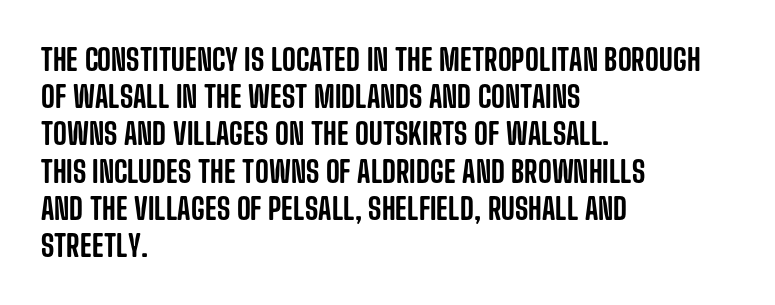
The space directly below the letters is spotless. The rendering uses natural spacing where letterforms have individual widths. To sum up the face: it is a sans, with no serifs. These lines stack with their left ends in a neat column. Unlike italic type, these characters show no tilt at all. How are the letters spaced? Ordinarily, with no added tracking.
